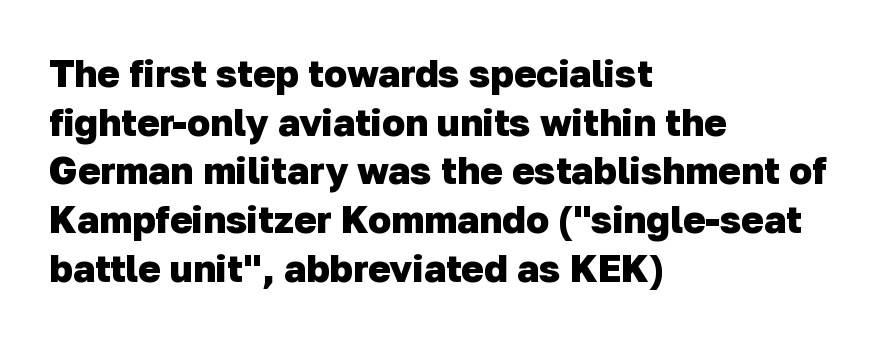
The image shows 38 px heavy sans-serif type; set left-aligned, normal line spacing (1.28x), normal letter spacing, not underlined; low stroke contrast and a medium x-height.
